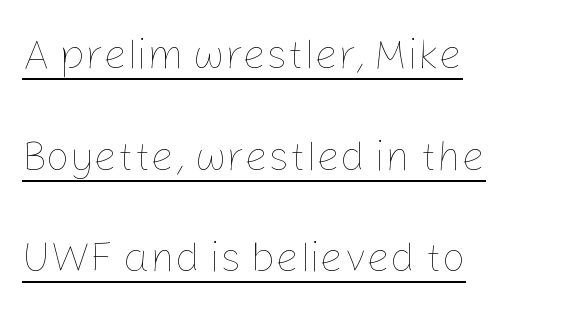
Honestly, the underline is the first thing you notice here. Does the leading feel generous? Absolutely, it's lavish. The rendering keeps characters at their native spacing. Caption: face not bold, strokes unweighted. If you drew a line through each stem, it would be perfectly vertical.
